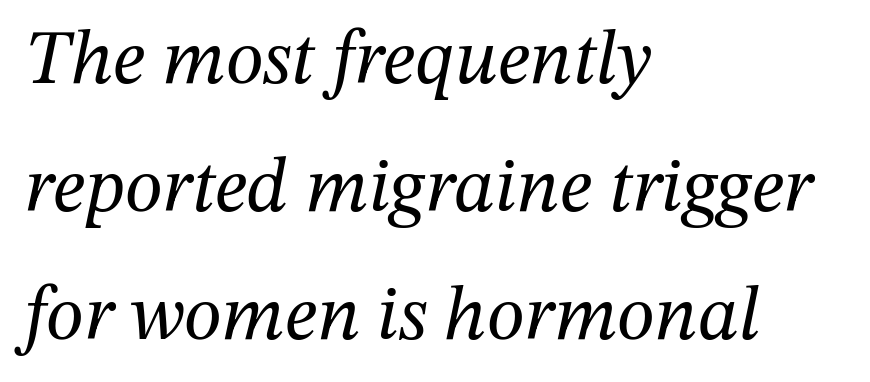
Q: Is the text bold? A: No.
Q: Is the text italic (slanted)? A: Yes, it leans right by about 12 degrees.
Q: Is the typeface a serif or a sans-serif typeface? A: Serif.
Q: Is the text underlined? A: No.
Q: How is the paragraph aligned? A: Left-aligned.
Q: Is the spacing between letters normal or unusually wide? A: Normal.
Q: Is the spacing between lines tight, normal or loose? A: Normal.
Q: Width (condensed, normal, or wide)? A: Normal.
Q: Stroke contrast? A: Medium.
Q: x-height? A: Medium.
Q: Monospaced? A: No.
